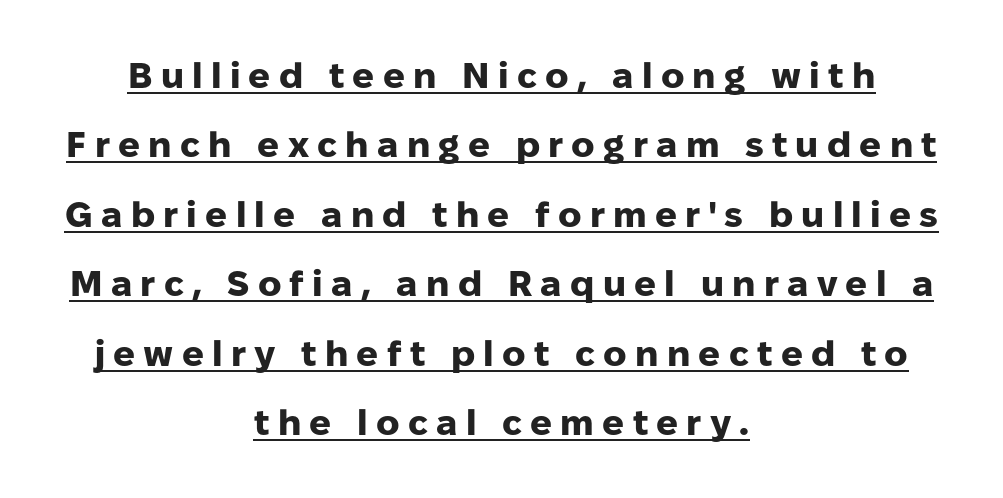
{"serif": "no", "italic": "no", "bold": "yes", "weight": "heavy", "width": "normal", "stroke_contrast": "low", "x_height": "medium", "monospaced": "no", "underline": "yes", "align": "center", "line_spacing": "loose", "line_spacing_ratio": 1.93, "letter_spacing": "wide", "letter_spacing_em": 0.23, "glyph_px": 36}
